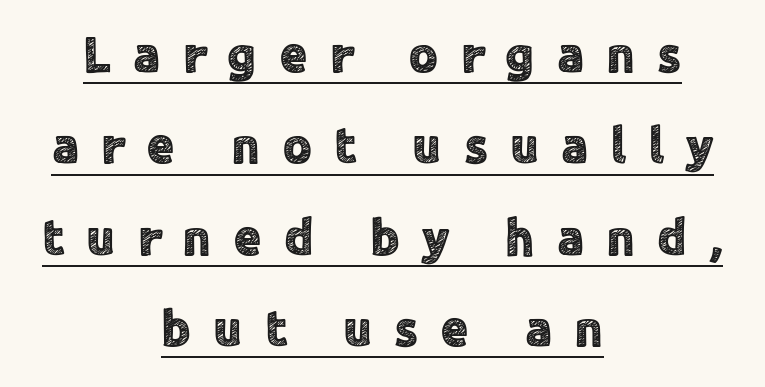
Q: Is the text italic (slanted)? A: No, it is upright.
Q: Is the typeface a serif or a sans-serif typeface? A: Sans-serif.
Q: Is the text underlined? A: Yes.
Q: How is the paragraph aligned? A: Centered.
Q: Is the spacing between letters normal or unusually wide? A: Unusually wide.
Q: Width (condensed, normal, or wide)? A: Normal.
Q: x-height? A: Medium.
Q: Monospaced? A: No.
